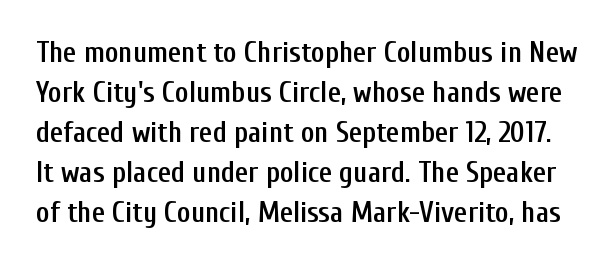
{"serif": "no", "italic": "no", "bold": "semi", "weight": "semibold", "width": "condensed", "stroke_contrast": "low", "x_height": "medium", "monospaced": "no", "underline": "no", "line_spacing": "normal", "line_spacing_ratio": 1.38, "letter_spacing": "normal", "letter_spacing_em": 0.0, "glyph_px": 29}
